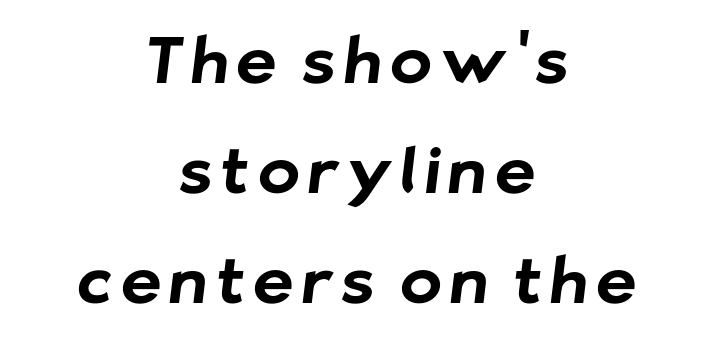
The paragraph has two soft edges and a firm central axis. In terms of weight, the rendering is a true, heavy bold. Plain, unruled lines of type. Varying glyph widths throughout — classic text-font behaviour.
